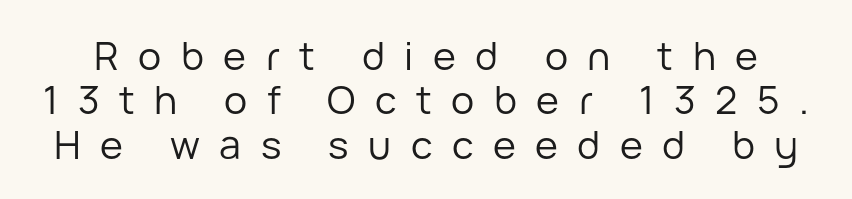
The image shows 39 px regular-weight sans-serif type, upright; set tight line spacing (1.14x), unusually wide letter spacing (+0.5 em), not underlined; low stroke contrast and a medium x-height.
